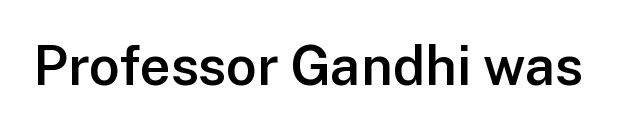
Proportional: the letters do not fall into vertical columns. How heavy is the stroke? Medium-heavy — a semibold, shy of bold. Are there feet on the stems? There aren't — it's a sans. The lettering holds an erect, upright posture throughout. Standard letterfit; no display-style spreading of the glyphs.
